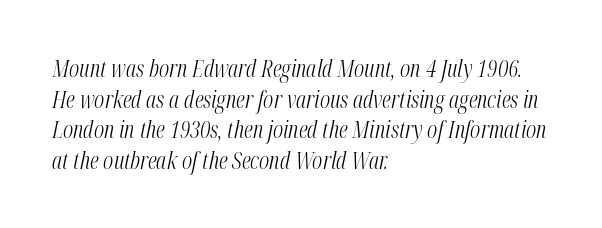
Q: Is the text bold? A: No.
Q: Is the text italic (slanted)? A: Yes, it leans right by about 12 degrees.
Q: Is the text underlined? A: No.
Q: How is the paragraph aligned? A: Left-aligned.
Q: Is the spacing between letters normal or unusually wide? A: Normal.
Q: Is the spacing between lines tight, normal or loose? A: Normal.
